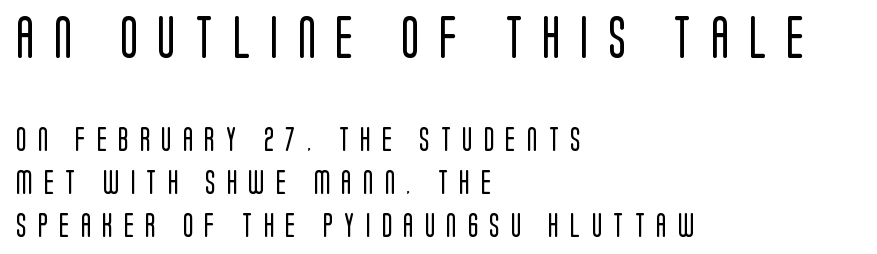
The image shows 42 px regular-weight, condensed sans-serif type, upright; set left-aligned, line spacing 1.81x, unusually wide letter spacing (+0.47 em), not underlined; the first (top) block is 1.75x larger; low stroke contrast and a large x-height.
